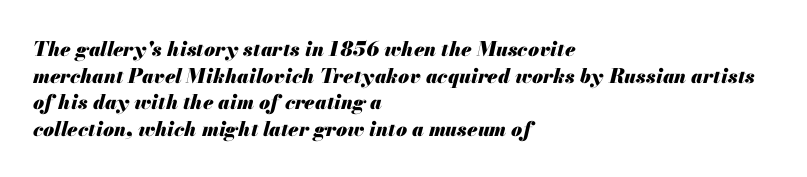
The image shows 20 px bold type, italic (leaning right); set left-aligned, normal line spacing (1.33x), normal letter spacing, not underlined.
